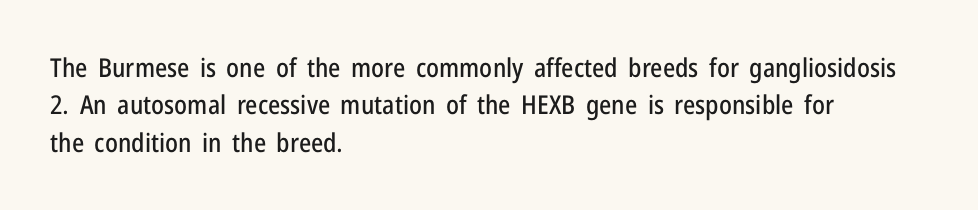
Q: Is the text italic (slanted)? A: No, it is upright.
Q: Is the text underlined? A: No.
Q: How is the paragraph aligned? A: Left-aligned.
Q: Is the spacing between letters normal or unusually wide? A: Normal.
Q: Is the spacing between lines tight, normal or loose? A: Normal.
